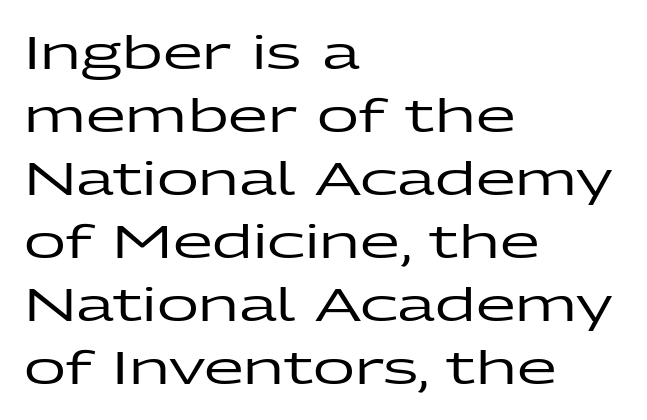
{"serif": "no", "italic": "no", "width": "wide", "stroke_contrast": "low", "x_height": "medium", "monospaced": "no", "underline": "no", "align": "left", "line_spacing": "normal", "line_spacing_ratio": 1.37, "letter_spacing": "normal", "letter_spacing_em": 0.0, "glyph_px": 46}
